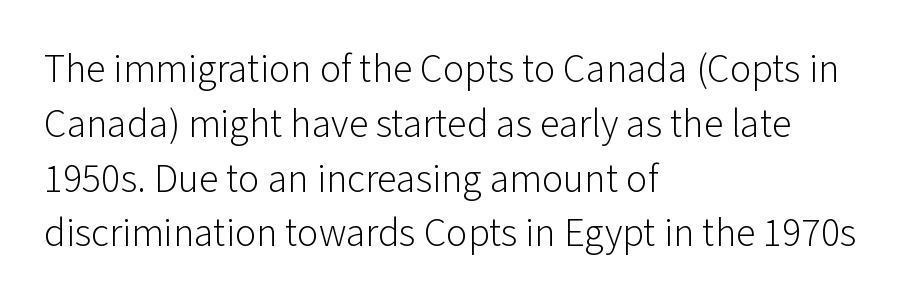
{"serif": "no", "italic": "no", "bold": "no", "weight": "light", "width": "normal", "stroke_contrast": "low", "x_height": "medium", "monospaced": "no", "underline": "no", "align": "left", "line_spacing": "normal", "line_spacing_ratio": 1.37, "letter_spacing": "normal", "letter_spacing_em": 0.0, "glyph_px": 40}
